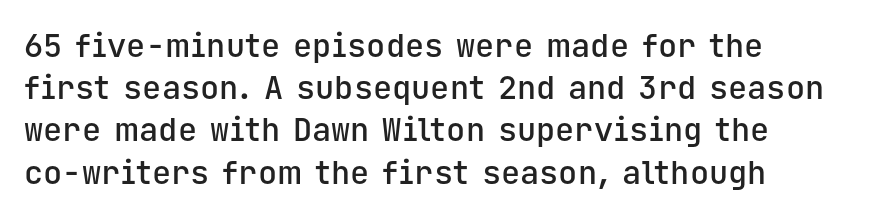
The image shows 32 px semibold sans-serif type, upright, monospaced; set left-aligned, normal line spacing (1.32x), normal letter spacing, not underlined; low stroke contrast and a medium x-height.
